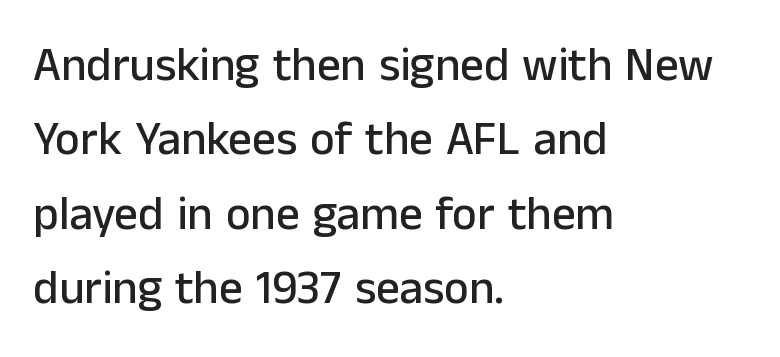
{"serif": "no", "italic": "no", "width": "normal", "stroke_contrast": "low", "x_height": "medium", "monospaced": "no", "underline": "no", "align": "left", "line_spacing": "normal", "line_spacing_ratio": 1.58, "letter_spacing": "normal", "letter_spacing_em": 0.0, "glyph_px": 47}
